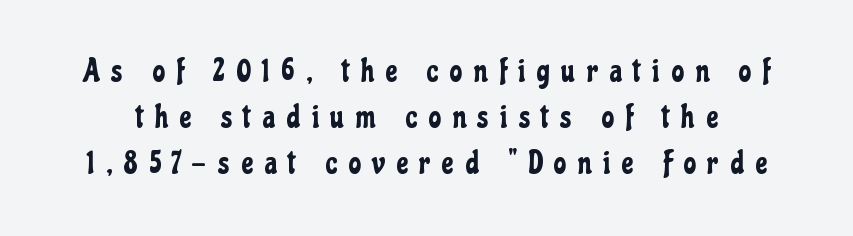
{"serif": "no", "italic": "no", "width": "condensed", "stroke_contrast": "low", "x_height": "medium", "monospaced": "no", "underline": "no", "line_spacing": "normal", "line_spacing_ratio": 1.49, "letter_spacing": "wide", "letter_spacing_em": 0.38, "glyph_px": 31}
